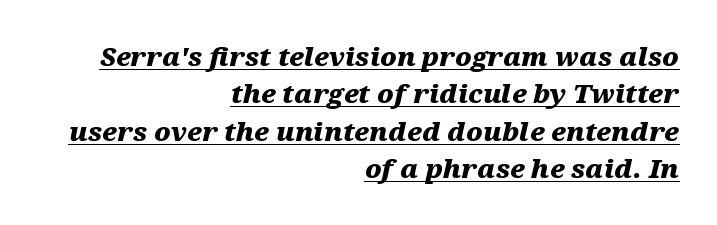
{"italic": "yes", "lean": "right", "slant_degrees": 12, "bold": "yes", "underline": "yes", "align": "right", "line_spacing": "normal", "line_spacing_ratio": 1.44, "letter_spacing": "normal", "letter_spacing_em": 0.0, "glyph_px": 26}
